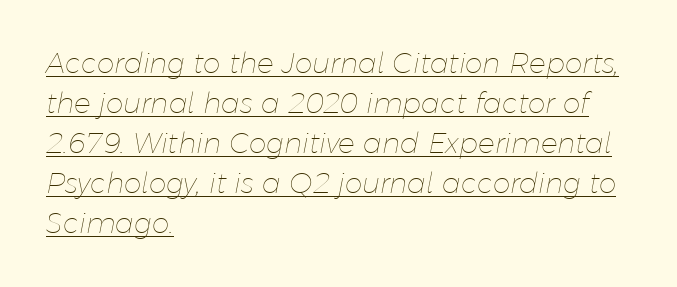
Q: Is the text bold? A: No.
Q: Is the text italic (slanted)? A: Yes, it leans right by about 11 degrees.
Q: Is the text underlined? A: Yes.
Q: How is the paragraph aligned? A: Left-aligned.
Q: Is the spacing between letters normal or unusually wide? A: Normal.
Q: Is the spacing between lines tight, normal or loose? A: Normal.
Q: Width (condensed, normal, or wide)? A: Normal.
Q: Stroke contrast? A: Low.
Q: x-height? A: Medium.
Q: Monospaced? A: No.
